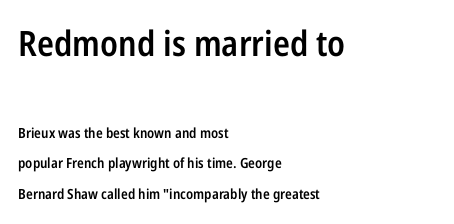
The letters stand upright; this is a roman face. Loosely led — the rows are spread out. Nobody drew a line under any word here. Serifs: no, the terminals of the letterforms are clean. You could not count columns in this text — the font is proportionally spaced.
